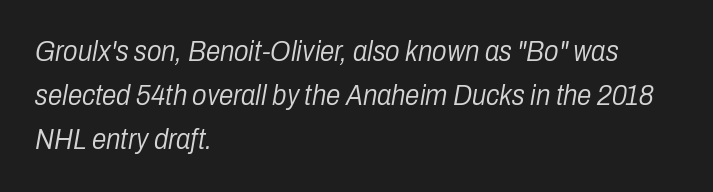
The image shows 29 px light, condensed type, italic (leaning right); set left-aligned, normal line spacing (1.52x), normal letter spacing, not underlined; low stroke contrast and a medium x-height.
